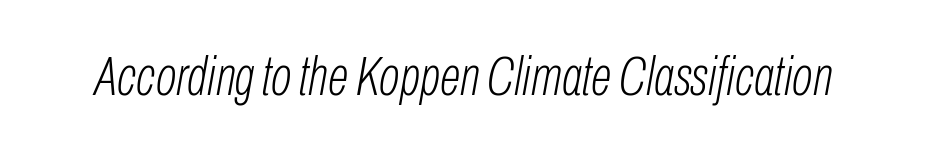
Counters stay open thanks to moderate or lighter strokes. A typesetter would call this proportional, since set widths differ per character. The font's italic variant was chosen for this text. Clear beneath every line of the passage. Characters follow at the spacing the type designer built in.
